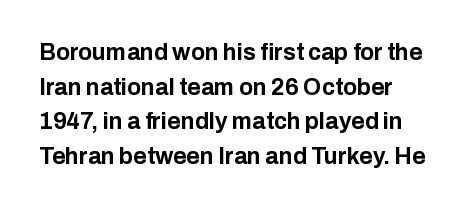
Every stem runs plumb, perpendicular to the baseline. The typesetting leans heavy: a genuine bold. Anything drawn beneath the words? Only blank space. The paragraph shown leans on its left margin. In terms of letterspacing, this is plain default setting. The space between consecutive lines is moderate.
